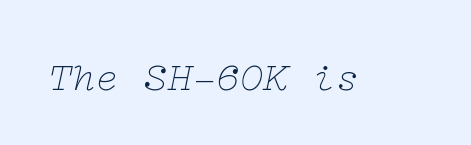
{"serif": "yes", "italic": "yes", "lean": "right", "slant_degrees": 12, "bold": "no", "weight": "thin", "width": "wide", "stroke_contrast": "low", "x_height": "medium", "underline": "no", "letter_spacing": "normal", "letter_spacing_em": 0.0, "glyph_px": 40}
